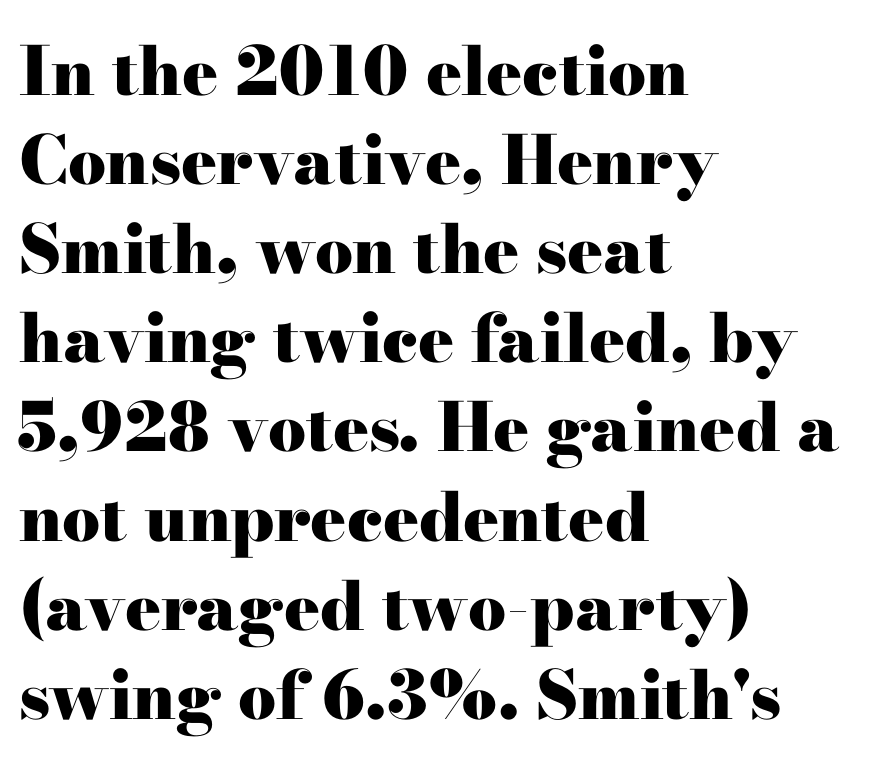
Q: Is the text bold? A: Yes.
Q: Is the text italic (slanted)? A: No, it is upright.
Q: Is the typeface a serif or a sans-serif typeface? A: Serif.
Q: Is the text underlined? A: No.
Q: How is the paragraph aligned? A: Left-aligned.
Q: Is the spacing between letters normal or unusually wide? A: Normal.
Q: Is the spacing between lines tight, normal or loose? A: Normal.
Q: Width (condensed, normal, or wide)? A: Wide.
Q: Stroke contrast? A: High.
Q: x-height? A: Small.
Q: Monospaced? A: No.
